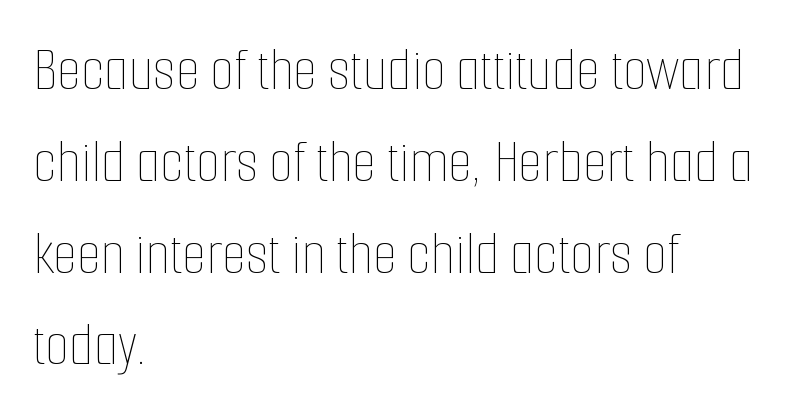
Q: Is the text bold? A: No.
Q: Is the text italic (slanted)? A: No, it is upright.
Q: Is the text underlined? A: No.
Q: How is the paragraph aligned? A: Left-aligned.
Q: Is the spacing between letters normal or unusually wide? A: Normal.
Q: Is the spacing between lines tight, normal or loose? A: Normal.
Q: Width (condensed, normal, or wide)? A: Condensed.
Q: Stroke contrast? A: Low.
Q: x-height? A: Medium.
Q: Monospaced? A: No.
